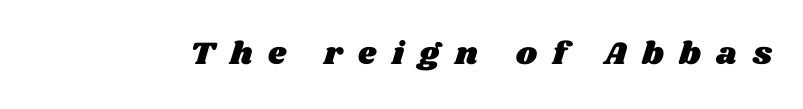
Spacing verdict: proportional, widths tailored to each character. Here the glyphs are tracked loosely, breaking word shapes into spaced letters. Decoration check: the copy has no underline.
